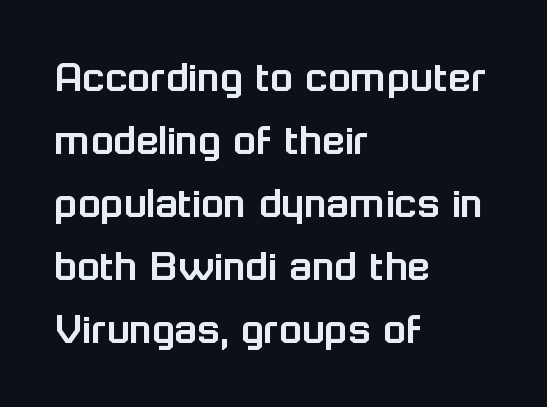
This sample keeps an unexceptional amount of space between lines. Think of a printed novel: that variable character pitch is what you see here. The face used here is rendered with its standard letterfit. Is the block centered? No — it sits flush against the left margin. A bare baseline throughout the passage. Designer's note — italics off, roman on.
